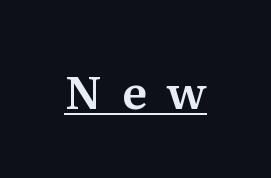
{"serif": "yes", "italic": "no", "width": "normal", "stroke_contrast": "medium", "x_height": "medium", "monospaced": "no", "underline": "yes", "letter_spacing": "wide", "letter_spacing_em": 0.43, "glyph_px": 46}
